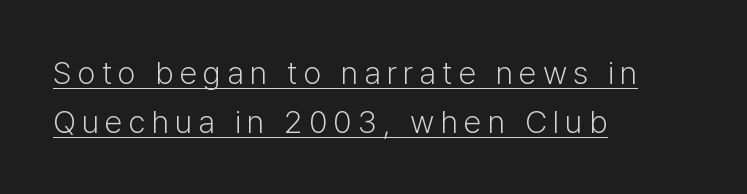
Caption: face not bold, strokes unweighted. Where is the straight margin? On the left. Quick note: underline on. Is this a sans? Yes — the strokes have no serifs. Spacing verdict: proportional, widths tailored to each character. A typesetter would call this leading conventional body-copy spacing.
